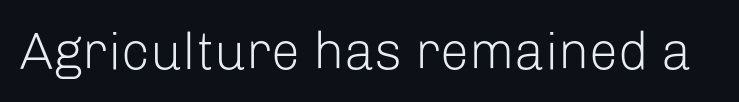
A bare baseline throughout the passage. No heavy texture on the line: the type isn't bold. The axis of the letterforms is exactly vertical. Is this a sans? Yes — the strokes have no serifs.
